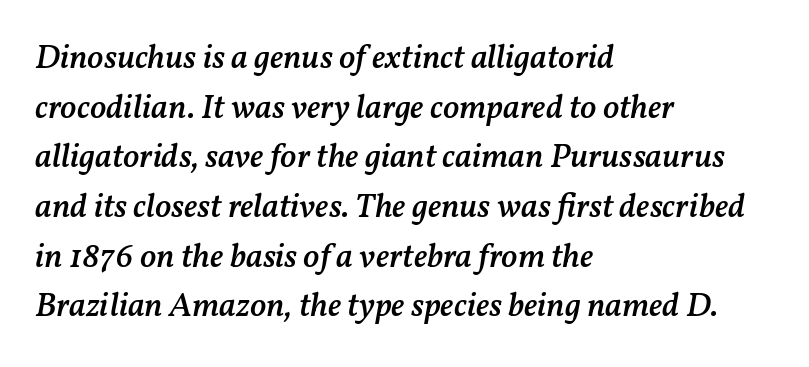
The image shows 34 px semibold type, italic (leaning right); set left-aligned, normal line spacing (1.46x), normal letter spacing, not underlined; medium stroke contrast and a medium x-height.
